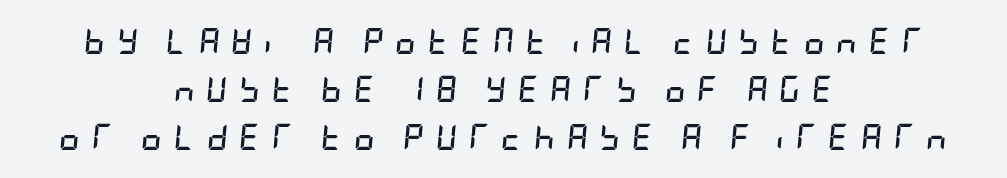
{"italic": "yes", "lean": "right", "slant_degrees": 5, "bold": "yes", "underline": "no", "align": "center", "line_spacing_ratio": 1.84, "letter_spacing": "wide", "letter_spacing_em": 0.44, "glyph_px": 26}
